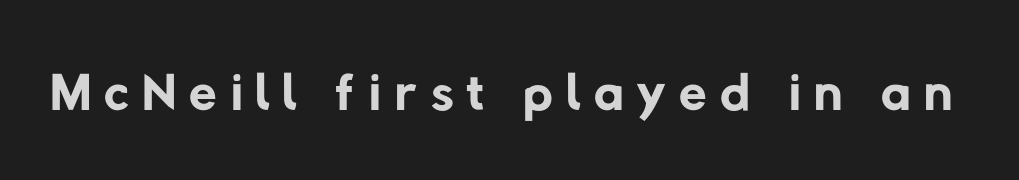
{"serif": "no", "bold": "no", "weight": "regular", "width": "normal", "stroke_contrast": "low", "x_height": "medium", "monospaced": "no", "underline": "no", "glyph_px": 80}
